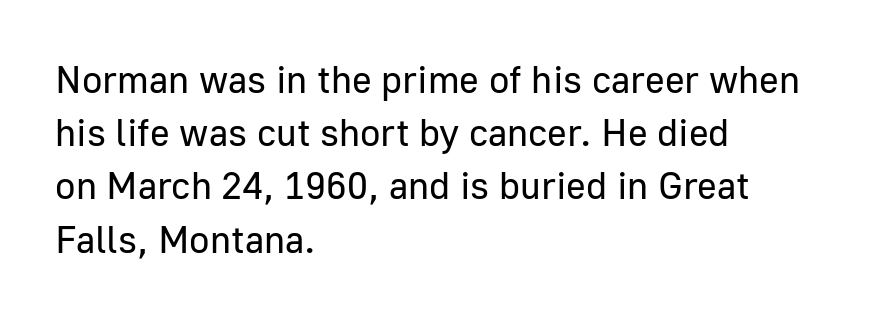
{"serif": "no", "italic": "no", "bold": "no", "weight": "regular", "width": "normal", "stroke_contrast": "low", "x_height": "medium", "monospaced": "no", "underline": "no", "align": "left", "line_spacing": "normal", "line_spacing_ratio": 1.4, "letter_spacing": "normal", "letter_spacing_em": 0.0, "glyph_px": 38}
